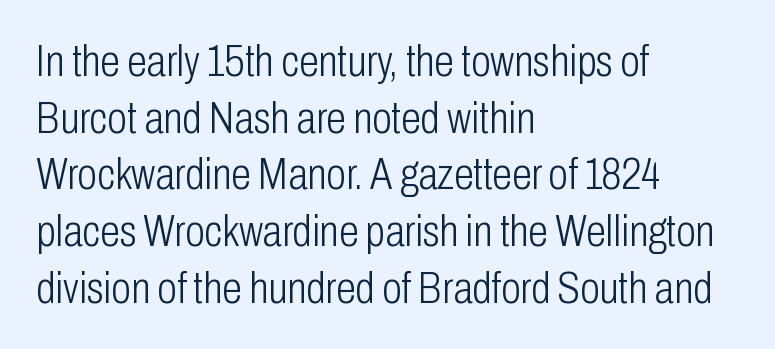
{"serif": "no", "italic": "no", "bold": "no", "weight": "light", "width": "condensed", "stroke_contrast": "low", "x_height": "medium", "monospaced": "no", "underline": "no", "align": "left", "line_spacing": "normal", "line_spacing_ratio": 1.26, "letter_spacing": "normal", "letter_spacing_em": 0.0, "glyph_px": 45}
